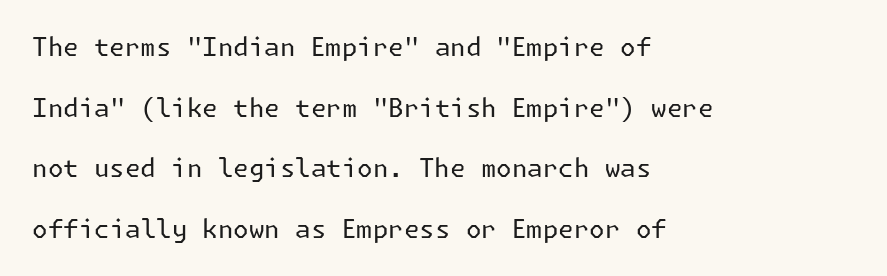
Q: Is the text bold? A: No.
Q: Is the text italic (slanted)? A: No, it is upright.
Q: Is the text underlined? A: No.
Q: How is the paragraph aligned? A: Left-aligned.
Q: Is the spacing between letters normal or unusually wide? A: Normal.
Q: Is the spacing between lines tight, normal or loose? A: Loose.
